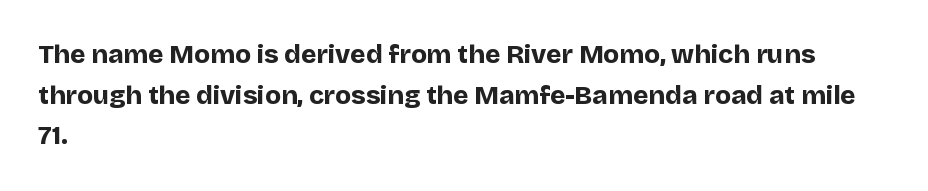
Students, note that the glyphs here touch the page at normal intervals. Lines of text with bare space underneath. Short and long lines alike share a common starting point at left. The font's upright variant was chosen for this text.
